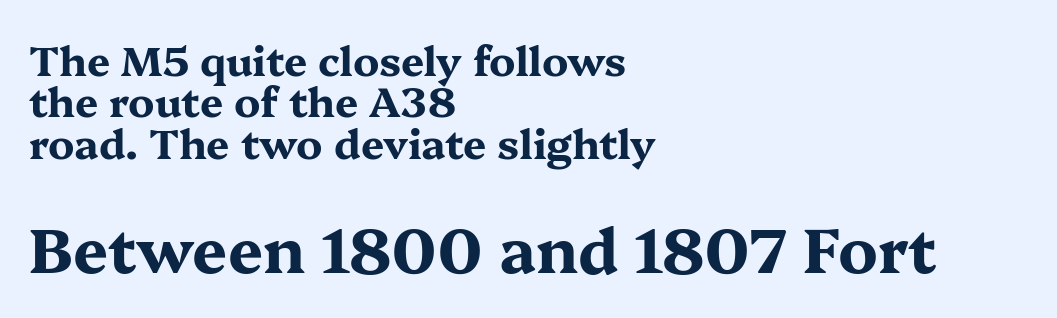
{"serif": "yes", "italic": "no", "bold": "yes", "weight": "bold", "width": "wide", "stroke_contrast": "medium", "x_height": "medium", "monospaced": "no", "underline": "no", "align": "left", "line_spacing": "tight", "line_spacing_ratio": 1.01, "letter_spacing": "normal", "letter_spacing_em": 0.0, "larger_block": "second", "size_ratio": 1.51, "glyph_px": 62}
